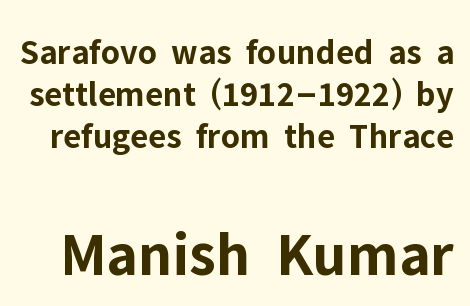
Decoration check: the copy has no underline. Honestly, the letter spacing is just normal — you wouldn't notice it. The letters are bold, with thick, heavy strokes. Proportional: the letters do not fall into vertical columns.
